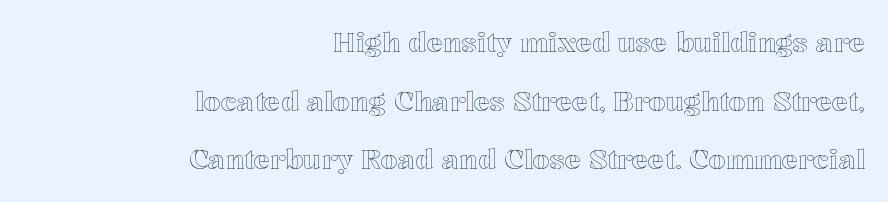
Whoever set this chose breathing room over compactness in the vertical rhythm. Is there any slant? The stems are plumb. There is no visible air inserted between adjacent glyphs. Lines of text with bare space underneath. This rendering uses right alignment, leaving the left contour irregular.
